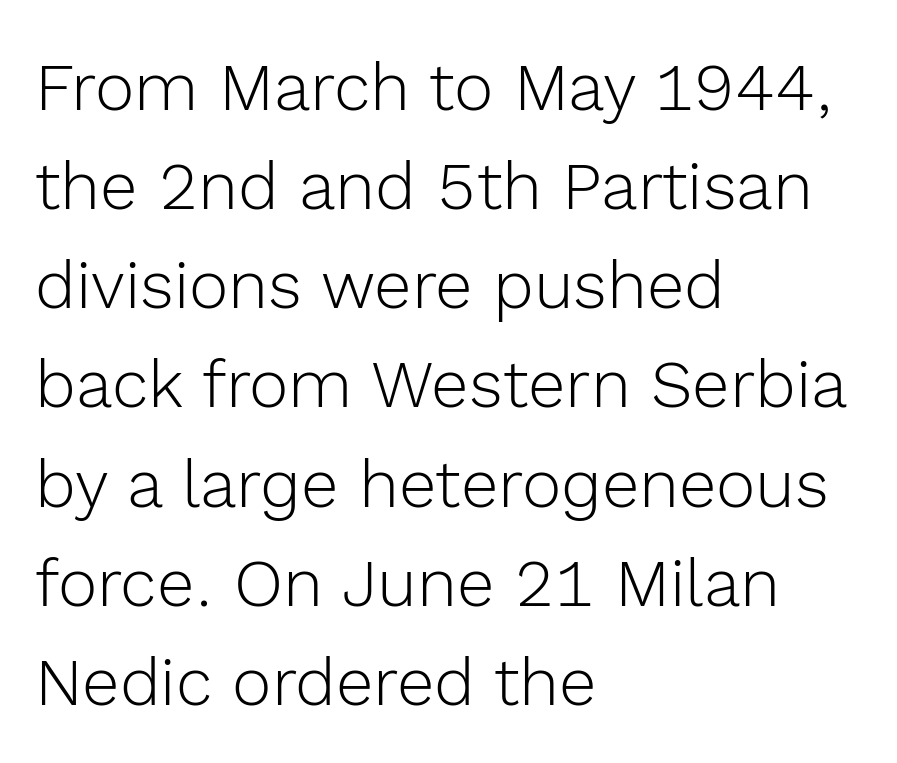
The image shows 67 px light sans-serif type, upright; set left-aligned, normal line spacing (1.48x), normal letter spacing, not underlined; a medium x-height.
